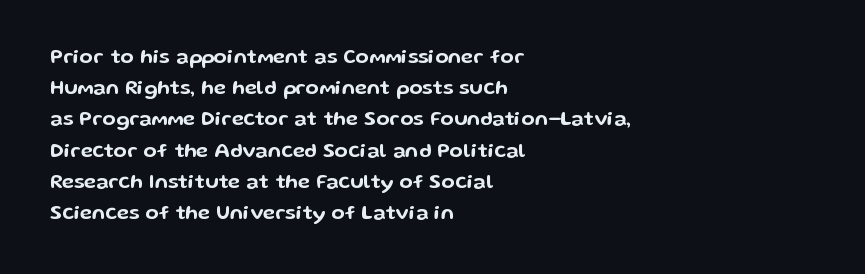
You could call the tracking neutral — neither tight nor loose. No italicization has been applied; the sample stays upright. Just letters on the line, the space beneath them empty. Compared with typical paragraphs, the rows here are spaced about the same.
